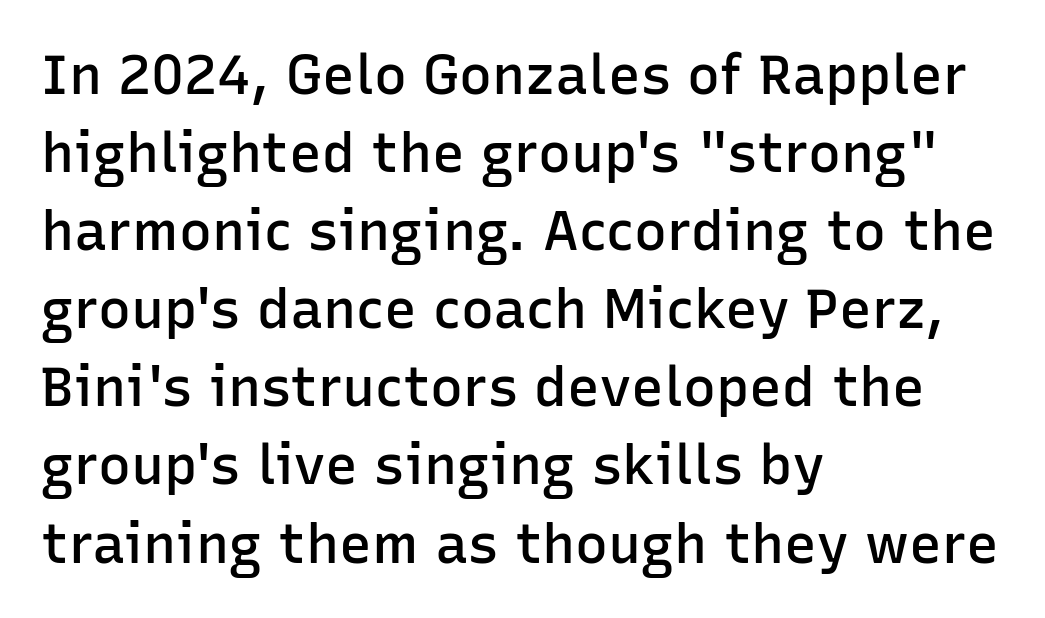
The image shows 55 px semibold sans-serif type, upright; set left-aligned, normal line spacing (1.42x), normal letter spacing, not underlined; low stroke contrast and a medium x-height.
